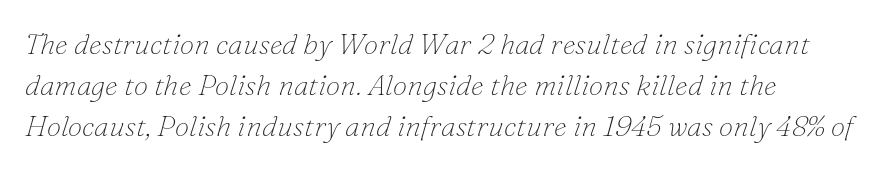
Q: Is the text bold? A: No.
Q: Is the text italic (slanted)? A: Yes, it leans right by about 16 degrees.
Q: Is the typeface a serif or a sans-serif typeface? A: Serif.
Q: Is the text underlined? A: No.
Q: Is the spacing between letters normal or unusually wide? A: Normal.
Q: Is the spacing between lines tight, normal or loose? A: Normal.
Q: Width (condensed, normal, or wide)? A: Normal.
Q: Stroke contrast? A: Low.
Q: x-height? A: Small.
Q: Monospaced? A: No.
